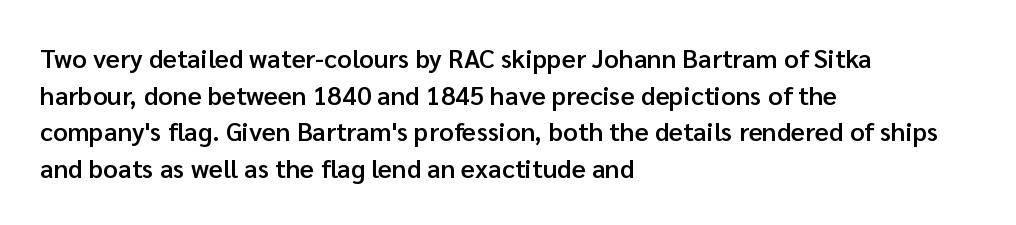
{"italic": "no", "bold": "semi", "underline": "no", "align": "left", "line_spacing": "normal", "line_spacing_ratio": 1.41, "letter_spacing": "normal", "letter_spacing_em": 0.0, "glyph_px": 26}
